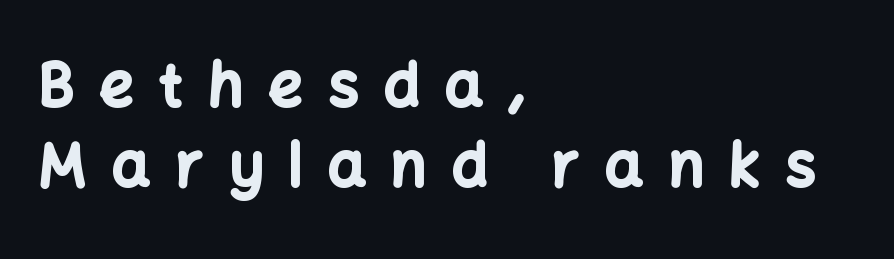
The image shows 60 px bold sans-serif type, upright; set left-aligned, normal line spacing (1.33x), unusually wide letter spacing (+0.42 em), not underlined; low stroke contrast and a medium x-height.
